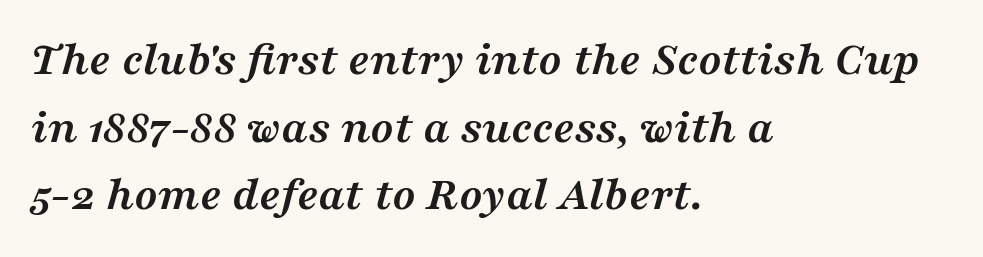
The image shows 48 px semibold, wide serif type, italic (leaning right); set left-aligned, normal line spacing (1.41x), normal letter spacing, not underlined; medium stroke contrast and a medium x-height.
